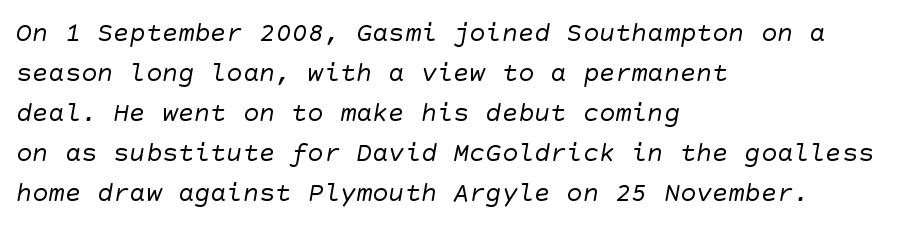
{"bold": "no", "underline": "no", "align": "left", "line_spacing": "normal", "line_spacing_ratio": 1.48, "letter_spacing": "normal", "letter_spacing_em": 0.0, "glyph_px": 27}
